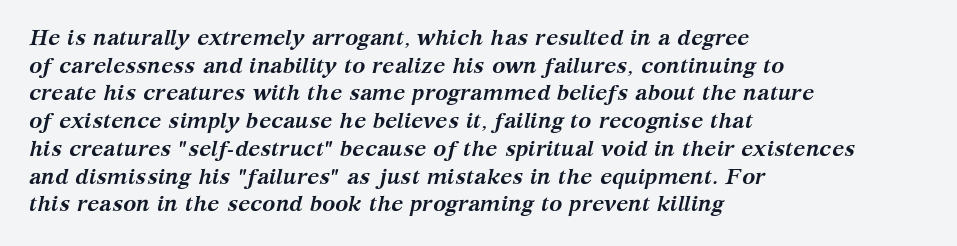
Vertical spacing — default. The passage is arranged the way most books set body copy — flush left. The strip under each line holds only bare page. Characters follow at the spacing the type designer built in. Students, this is bold: see how much ink each stroke carries.
